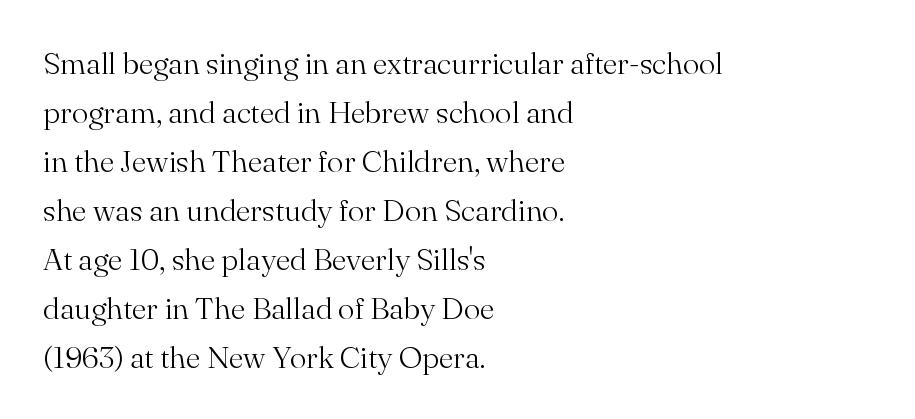
The image shows 31 px light serif type, upright; set left-aligned, normal line spacing (1.58x), normal letter spacing, not underlined; medium stroke contrast and a small x-height.
